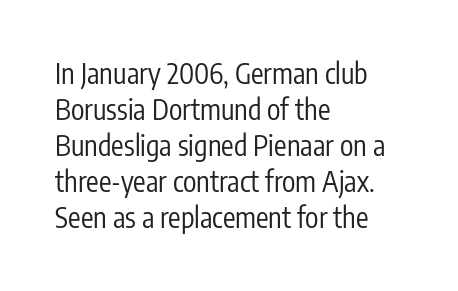
{"serif": "no", "italic": "no", "bold": "no", "weight": "regular", "width": "condensed", "stroke_contrast": "low", "x_height": "medium", "monospaced": "no", "underline": "no", "align": "left", "line_spacing": "normal", "line_spacing_ratio": 1.29, "letter_spacing": "normal", "letter_spacing_em": 0.0, "glyph_px": 28}
